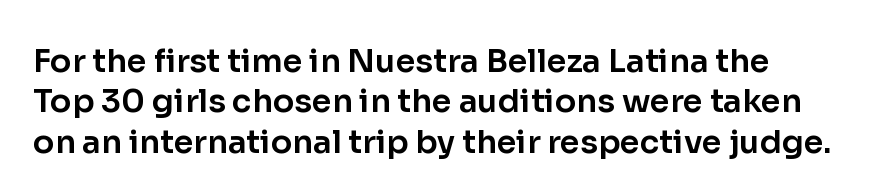
Q: Is the text italic (slanted)? A: No, it is upright.
Q: Is the typeface a serif or a sans-serif typeface? A: Sans-serif.
Q: Is the text underlined? A: No.
Q: Is the spacing between letters normal or unusually wide? A: Normal.
Q: Is the spacing between lines tight, normal or loose? A: Normal.
Q: Width (condensed, normal, or wide)? A: Normal.
Q: Stroke contrast? A: Low.
Q: x-height? A: Medium.
Q: Monospaced? A: No.
